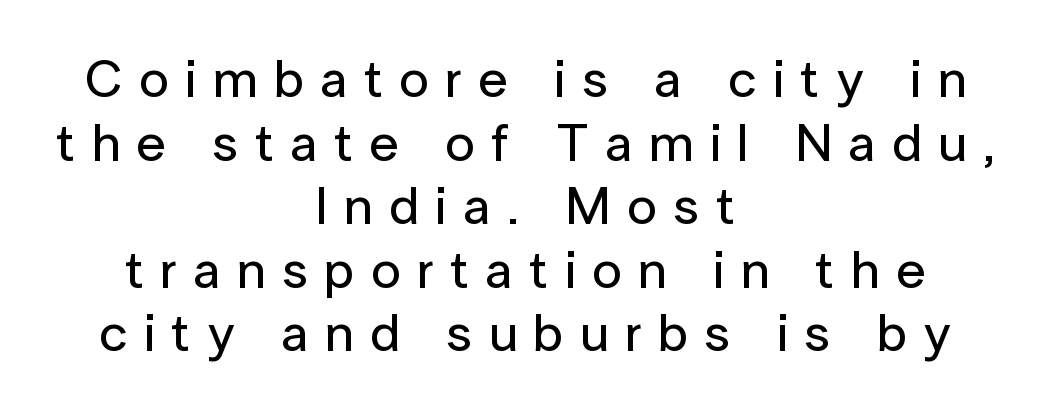
Glyph-to-glyph distance is far greater than everyday printed text. The specimen reads as upright at a glance. This rendering features lettering with no underline. This rendering employs a face without finishing strokes, i.e., a sans-serif.
